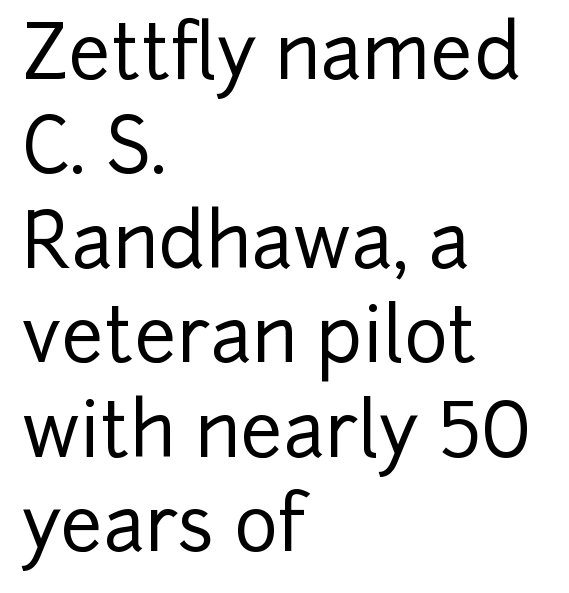
Leading: standard. Where is the straight margin? On the left. Tracking value appears to be zero — textbook default spacing. Descender tails drop into unmarked territory.
